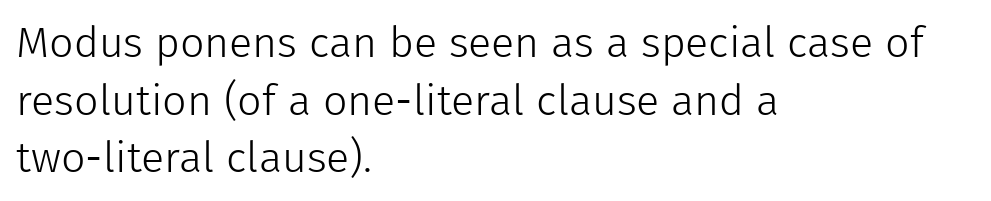
Q: Is the text bold? A: No.
Q: Is the text italic (slanted)? A: No, it is upright.
Q: Is the typeface a serif or a sans-serif typeface? A: Sans-serif.
Q: Is the text underlined? A: No.
Q: How is the paragraph aligned? A: Left-aligned.
Q: Is the spacing between letters normal or unusually wide? A: Normal.
Q: Is the spacing between lines tight, normal or loose? A: Normal.
Q: Width (condensed, normal, or wide)? A: Normal.
Q: Stroke contrast? A: Low.
Q: x-height? A: Medium.
Q: Monospaced? A: No.
